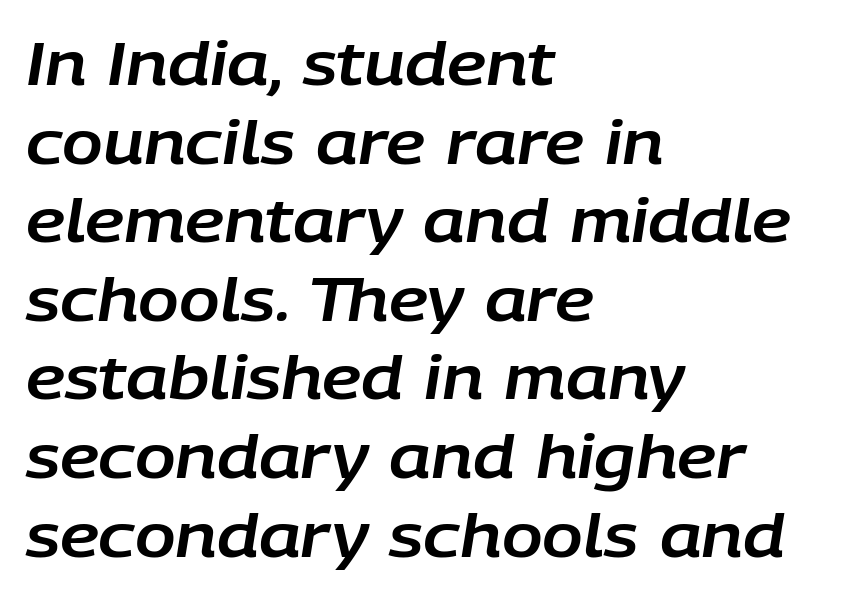
The image shows 60 px text type, italic (leaning right); set left-aligned, normal line spacing (1.31x), normal letter spacing, not underlined; low stroke contrast and a large x-height.
